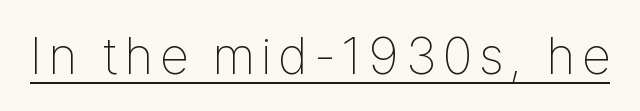
Weight: in the light-to-regular range. No italicization has been applied; the sample stays upright. The face used here is proportionally spaced, like ordinary book or web type. The words here are underlined. This sample uses a sans-serif face.
